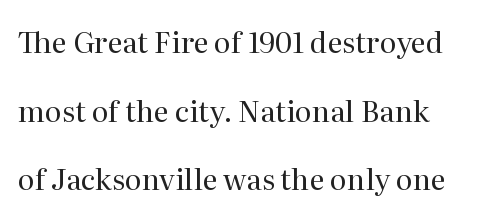
The image shows 29 px regular-weight serif type, upright; set loose line spacing (2.37x), normal letter spacing, not underlined; medium stroke contrast and a medium x-height.
